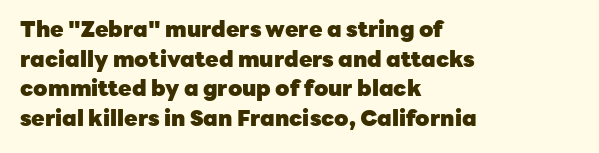
Q: Is the text bold? A: Yes.
Q: Is the text italic (slanted)? A: No, it is upright.
Q: Is the text underlined? A: No.
Q: How is the paragraph aligned? A: Left-aligned.
Q: Is the spacing between letters normal or unusually wide? A: Normal.
Q: Is the spacing between lines tight, normal or loose? A: Normal.
